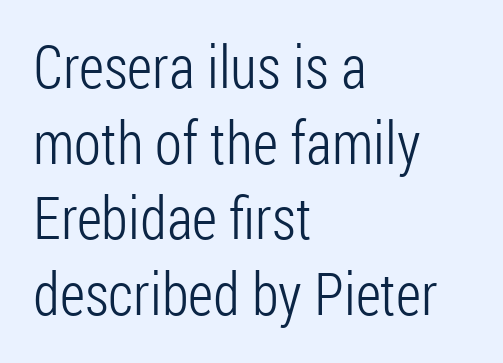
Every row of glyphs begins at an identical x-position on the left. Normally led — the rows are evenly, conventionally spaced. The lettering holds an erect, upright posture throughout. Decoration check: the copy has no underline.
